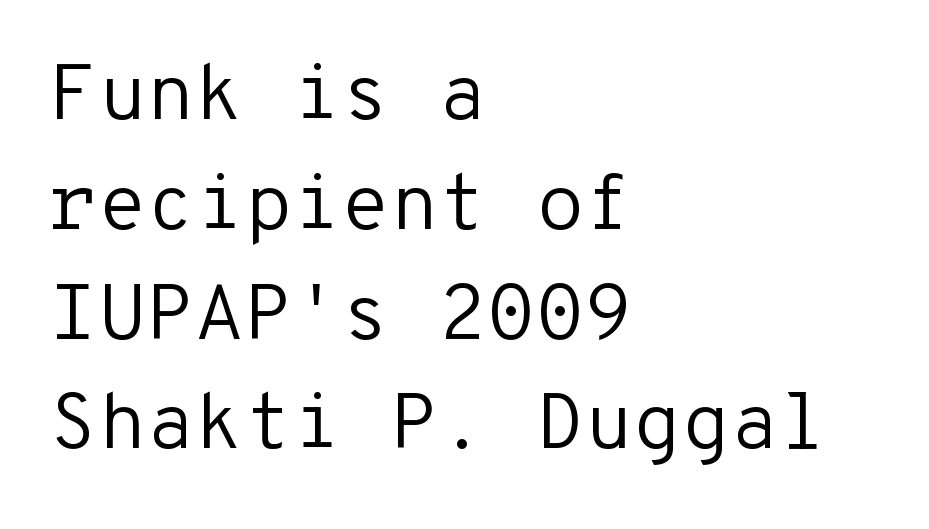
Descenders hang freely into open space. Upright lettering throughout. Vertically, the passage feels balanced, rows spaced as you'd expect. No chunkiness to these letters — they're not bold. Compared with a centered layout, this one pins lines to the left instead.
